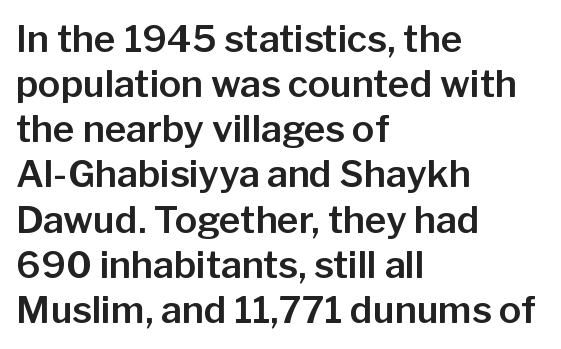
The image shows 37 px sans-serif type, upright; set left-aligned, line spacing 1.22x, normal letter spacing, not underlined; low stroke contrast and a medium x-height.
